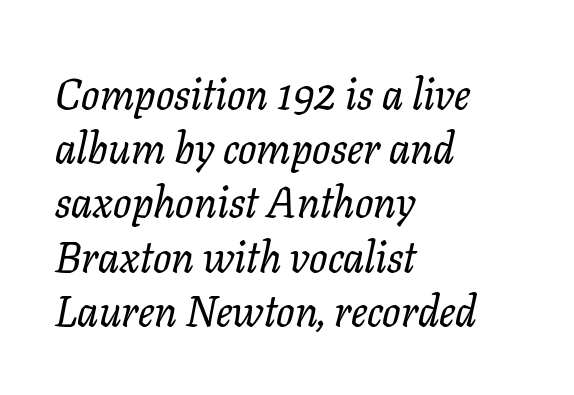
Q: Is the text italic (slanted)? A: Yes, it leans right by about 11 degrees.
Q: Is the typeface a serif or a sans-serif typeface? A: Serif.
Q: Is the text underlined? A: No.
Q: How is the paragraph aligned? A: Left-aligned.
Q: Is the spacing between letters normal or unusually wide? A: Normal.
Q: Is the spacing between lines tight, normal or loose? A: Normal.
Q: Width (condensed, normal, or wide)? A: Normal.
Q: Stroke contrast? A: Low.
Q: x-height? A: Medium.
Q: Monospaced? A: No.
